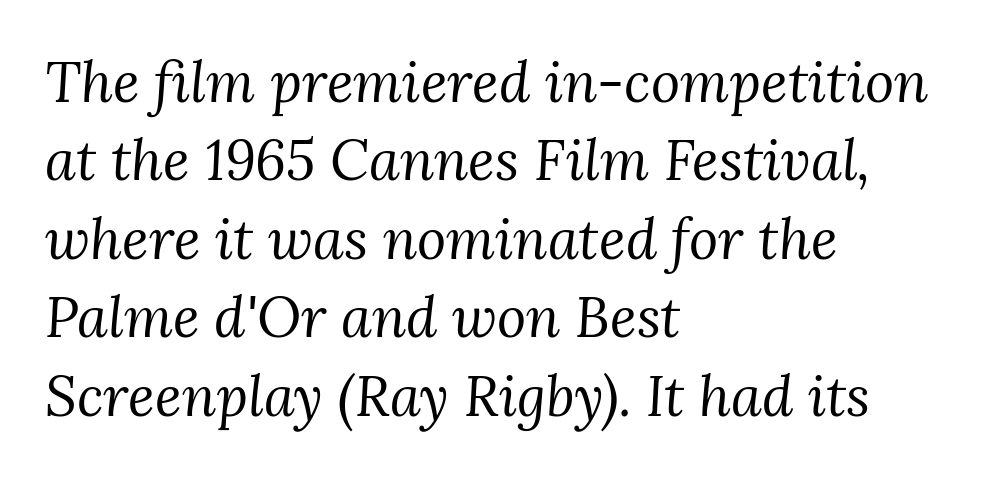
The image shows 56 px regular-weight serif type, italic (leaning right); set left-aligned, normal line spacing (1.4x), normal letter spacing, not underlined; medium stroke contrast and a medium x-height.
